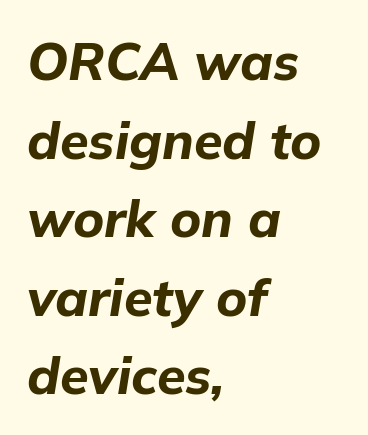
Q: Is the text bold? A: Yes.
Q: Is the text italic (slanted)? A: Yes, it leans right by about 9 degrees.
Q: Is the text underlined? A: No.
Q: How is the paragraph aligned? A: Left-aligned.
Q: Is the spacing between letters normal or unusually wide? A: Normal.
Q: Is the spacing between lines tight, normal or loose? A: Normal.
Q: Width (condensed, normal, or wide)? A: Normal.
Q: Stroke contrast? A: Low.
Q: x-height? A: Medium.
Q: Monospaced? A: No.
